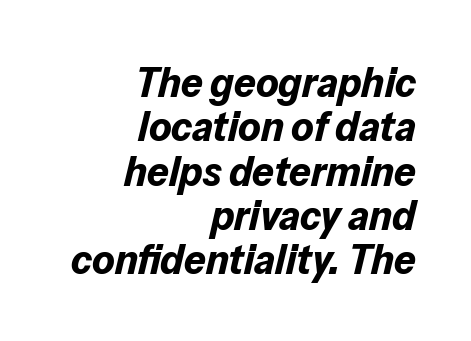
Q: Is the text bold? A: Yes.
Q: Is the text italic (slanted)? A: Yes, it leans right by about 13 degrees.
Q: Is the text underlined? A: No.
Q: How is the paragraph aligned? A: Right-aligned.
Q: Is the spacing between letters normal or unusually wide? A: Normal.
Q: Is the spacing between lines tight, normal or loose? A: Tight.
Q: Width (condensed, normal, or wide)? A: Normal.
Q: Stroke contrast? A: Low.
Q: x-height? A: Medium.
Q: Monospaced? A: No.
